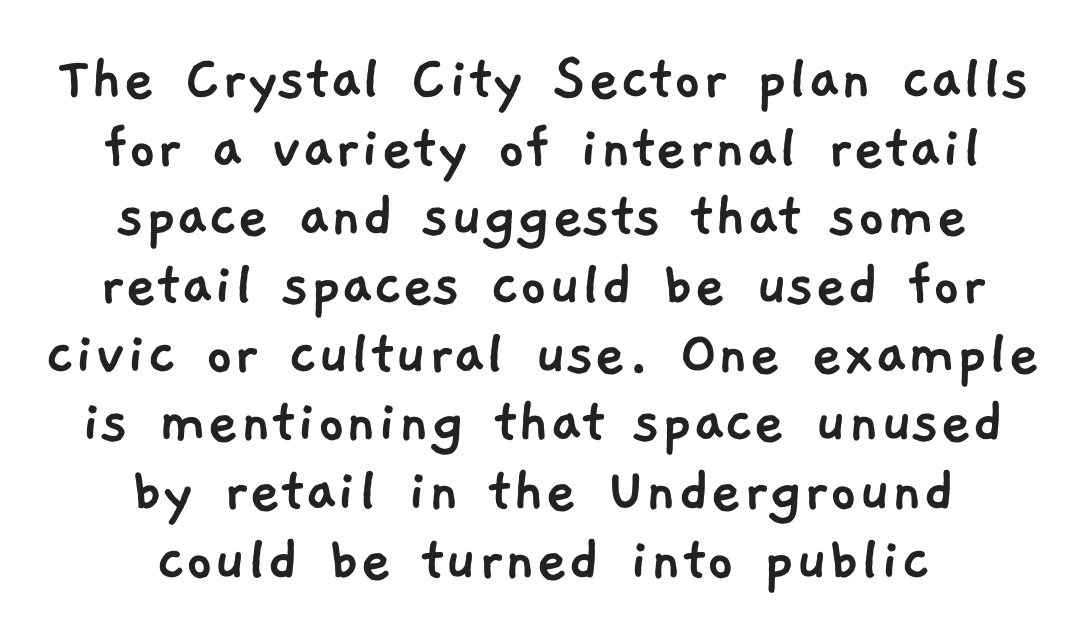
The image shows 68 px sans-serif type; set centered, tight line spacing (1.01x), normal letter spacing, not underlined; low stroke contrast and a medium x-height.
